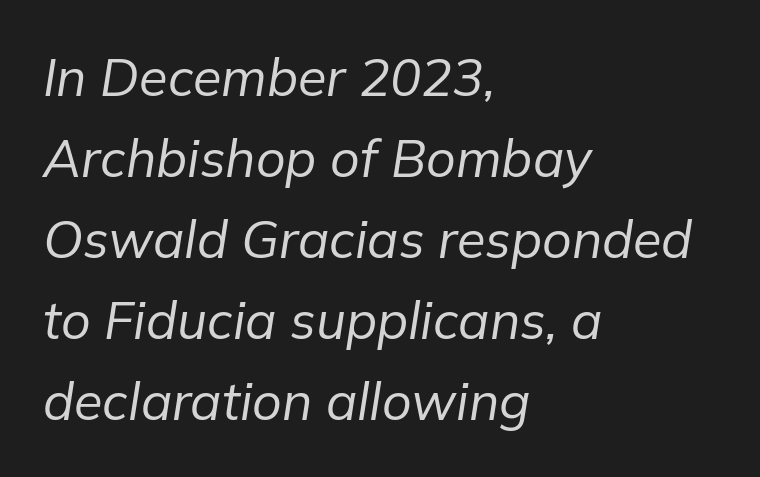
Q: Is the text bold? A: No.
Q: Is the text italic (slanted)? A: Yes, it leans right by about 9 degrees.
Q: Is the text underlined? A: No.
Q: How is the paragraph aligned? A: Left-aligned.
Q: Is the spacing between letters normal or unusually wide? A: Normal.
Q: Is the spacing between lines tight, normal or loose? A: Normal.
Q: Width (condensed, normal, or wide)? A: Normal.
Q: Stroke contrast? A: Low.
Q: x-height? A: Medium.
Q: Monospaced? A: No.
